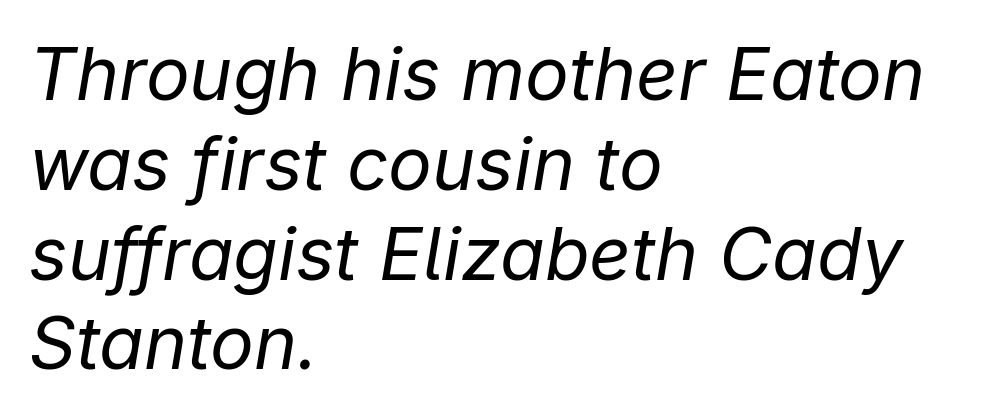
Every row of glyphs begins at an identical x-position on the left. Bare-footed words on every line. Tall strokes in this sample are angled rather than plumb. No chunkiness to these letters — they're not bold.
